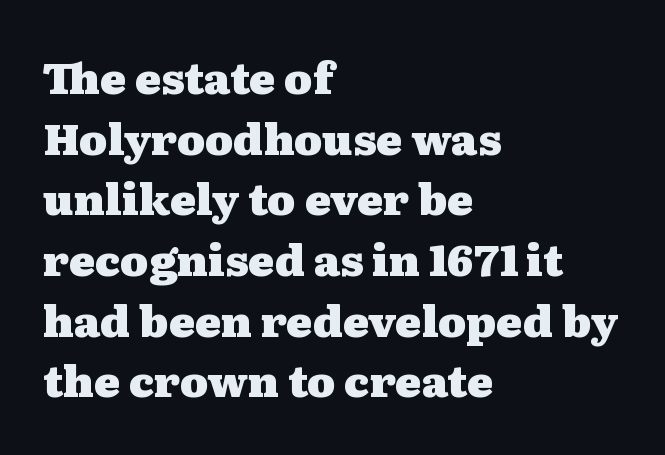
Q: Is the text bold? A: Yes.
Q: Is the text italic (slanted)? A: No, it is upright.
Q: Is the typeface a serif or a sans-serif typeface? A: Serif.
Q: Is the text underlined? A: No.
Q: How is the paragraph aligned? A: Left-aligned.
Q: Is the spacing between letters normal or unusually wide? A: Normal.
Q: Is the spacing between lines tight, normal or loose? A: Normal.
Q: Width (condensed, normal, or wide)? A: Wide.
Q: Stroke contrast? A: Medium.
Q: x-height? A: Medium.
Q: Monospaced? A: No.
